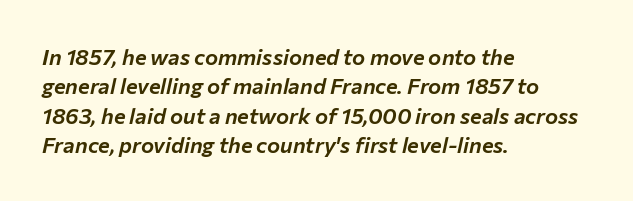
The image shows 22 px text type, italic (leaning right); set left-aligned, normal line spacing (1.34x), normal letter spacing, not underlined.
